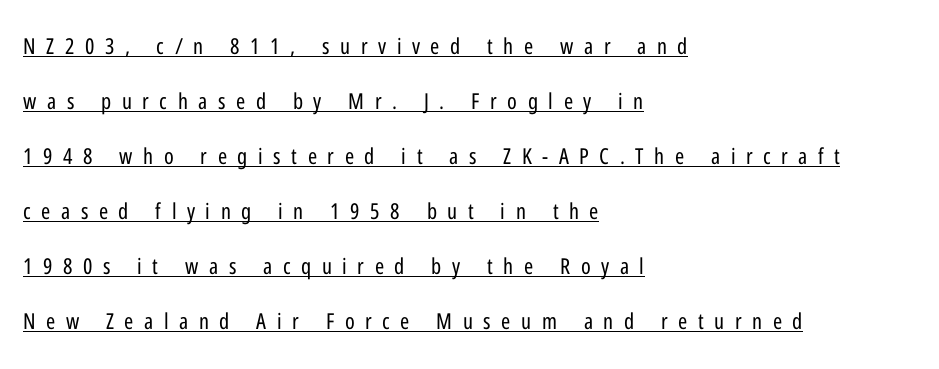
Does the copy run flush right? No — it runs flush left. This sample uses expanded letter spacing, leaving extra air between glyphs. Notice the wide empty band between every row — that's loose leading. Style check: upright. A baseline rule has been typeset under these characters.
